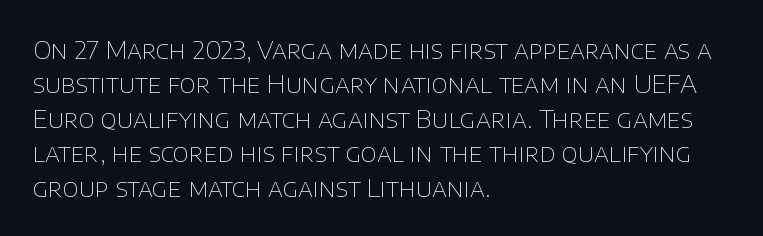
The image shows 25 px text type, upright; set left-aligned, normal line spacing (1.38x), normal letter spacing, not underlined.
